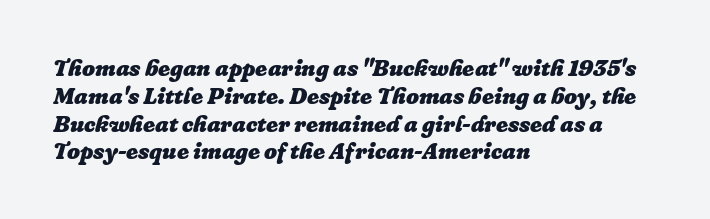
Q: Is the text bold? A: Yes.
Q: Is the text italic (slanted)? A: Yes, it leans right by about 16 degrees.
Q: Is the text underlined? A: No.
Q: How is the paragraph aligned? A: Left-aligned.
Q: Is the spacing between letters normal or unusually wide? A: Normal.
